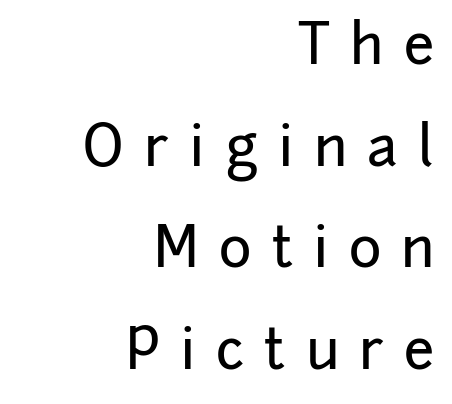
The image shows 55 px sans-serif type, upright; set right-aligned, line spacing 1.85x, unusually wide letter spacing (+0.37 em), not underlined; low stroke contrast and a medium x-height.
